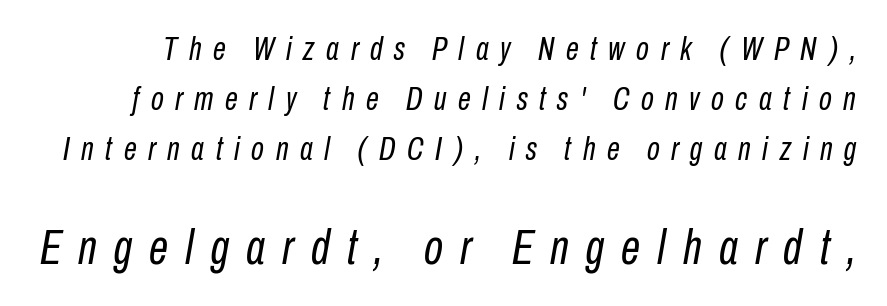
The image shows 49 px regular-weight, condensed type, italic (leaning right); set normal line spacing (1.51x), unusually wide letter spacing (+0.35 em), not underlined; the second (bottom) block is 1.48x larger; low stroke contrast and a medium x-height.
